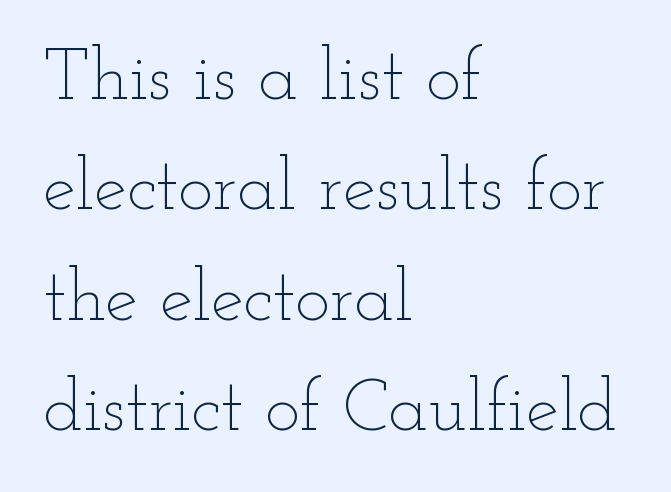
{"italic": "no", "bold": "no", "weight": "thin", "width": "wide", "stroke_contrast": "low", "x_height": "small", "monospaced": "no", "underline": "no", "align": "left", "line_spacing": "normal", "line_spacing_ratio": 1.49, "letter_spacing": "normal", "letter_spacing_em": 0.0, "glyph_px": 74}
